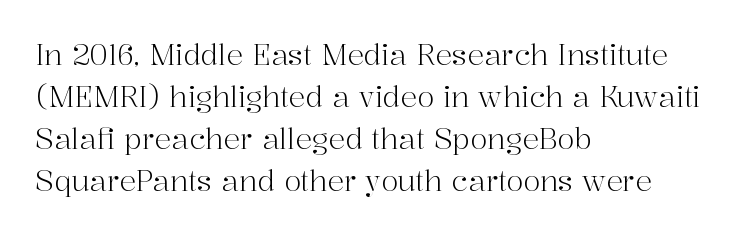
Q: Is the text bold? A: No.
Q: Is the text italic (slanted)? A: No, it is upright.
Q: Is the typeface a serif or a sans-serif typeface? A: Serif.
Q: Is the text underlined? A: No.
Q: How is the paragraph aligned? A: Left-aligned.
Q: Is the spacing between letters normal or unusually wide? A: Normal.
Q: Is the spacing between lines tight, normal or loose? A: Normal.
Q: Width (condensed, normal, or wide)? A: Normal.
Q: Stroke contrast? A: High.
Q: x-height? A: Medium.
Q: Monospaced? A: No.
